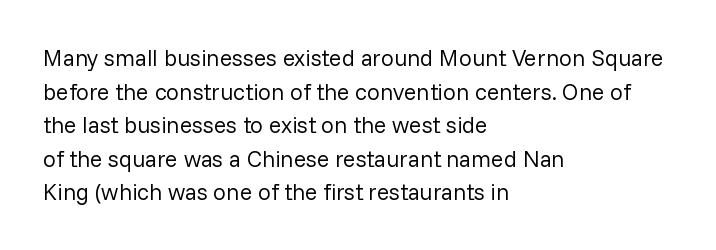
What stands out about the letter spacing? Nothing — it is the standard amount. Type without underlining. You can tell it's not italic because the verticals are truly vertical. Is there much room between lines? A standard amount, neither cramped nor airy.
